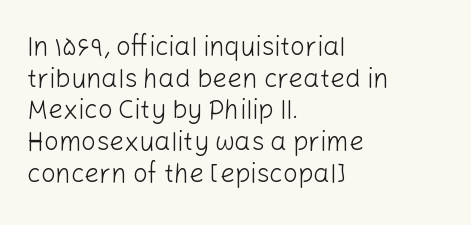
{"italic": "no", "bold": "no", "underline": "no", "align": "left", "line_spacing_ratio": 1.22, "letter_spacing": "normal", "letter_spacing_em": 0.0, "glyph_px": 26}
